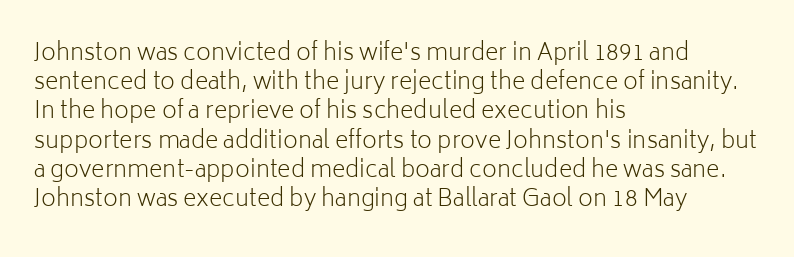
The image shows 23 px text type, upright; set left-aligned, normal line spacing (1.27x), normal letter spacing, not underlined.
